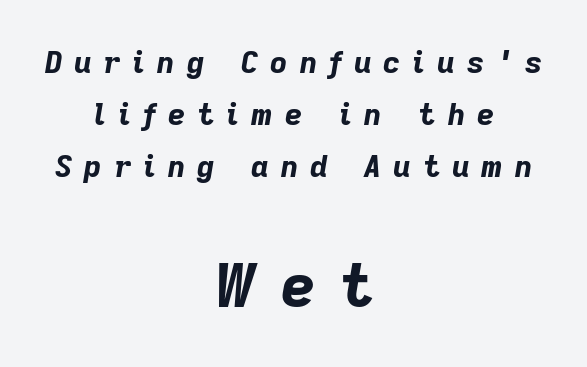
Q: Is the text bold? A: Yes.
Q: Is the text italic (slanted)? A: Yes, it leans right by about 9 degrees.
Q: Is the text underlined? A: No.
Q: How is the paragraph aligned? A: Centered.
Q: Is the spacing between letters normal or unusually wide? A: Unusually wide.
Q: Which block of text is set in a larger size, the first (top) or the second (bottom)? A: The second (bottom) one.
Q: Width (condensed, normal, or wide)? A: Normal.
Q: Stroke contrast? A: Low.
Q: x-height? A: Medium.
Q: Monospaced? A: No.
